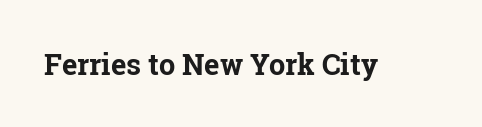
The image shows 29 px bold serif type, upright; set normal letter spacing, not underlined; low stroke contrast and a medium x-height.
